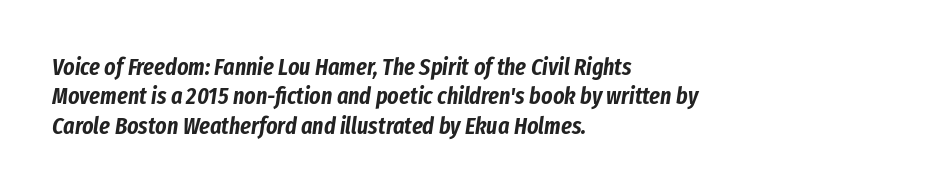
{"italic": "yes", "lean": "right", "slant_degrees": 8, "underline": "no", "align": "left", "line_spacing_ratio": 1.22, "letter_spacing": "normal", "letter_spacing_em": 0.0, "glyph_px": 24}
